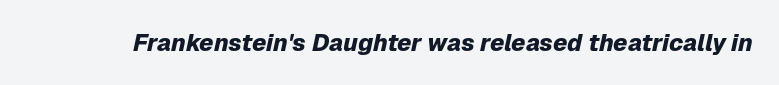
The image shows 24 px bold type, italic (leaning right); set normal letter spacing, not underlined.
